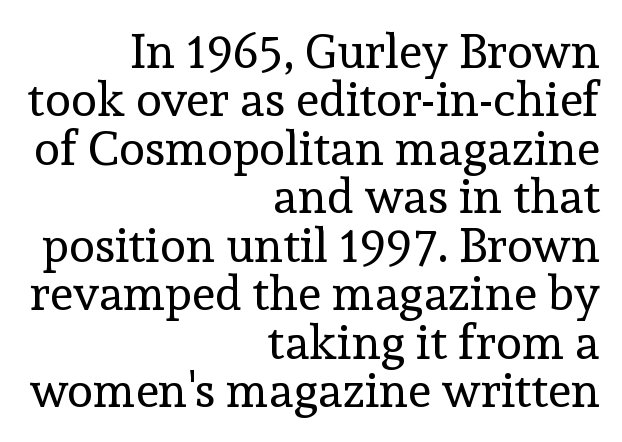
Q: Is the text bold? A: No.
Q: Is the text italic (slanted)? A: No, it is upright.
Q: Is the typeface a serif or a sans-serif typeface? A: Serif.
Q: Is the text underlined? A: No.
Q: How is the paragraph aligned? A: Right-aligned.
Q: Is the spacing between letters normal or unusually wide? A: Normal.
Q: Is the spacing between lines tight, normal or loose? A: Tight.
Q: Width (condensed, normal, or wide)? A: Normal.
Q: x-height? A: Medium.
Q: Monospaced? A: No.
